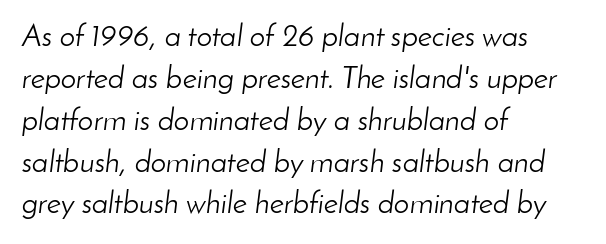
Q: Is the text bold? A: No.
Q: Is the text italic (slanted)? A: Yes, it leans right by about 8 degrees.
Q: Is the text underlined? A: No.
Q: How is the paragraph aligned? A: Left-aligned.
Q: Is the spacing between letters normal or unusually wide? A: Normal.
Q: Is the spacing between lines tight, normal or loose? A: Normal.
Q: Width (condensed, normal, or wide)? A: Normal.
Q: Stroke contrast? A: Low.
Q: x-height? A: Small.
Q: Monospaced? A: No.
